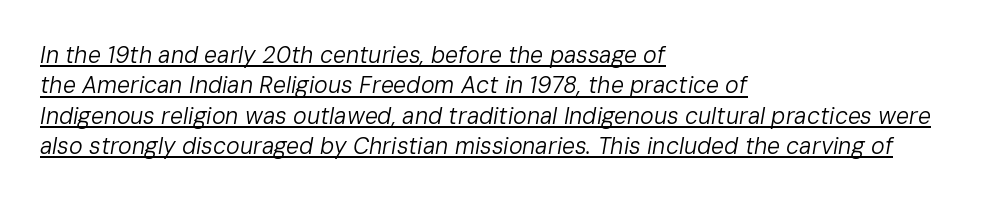
Q: Is the text bold? A: No.
Q: Is the text italic (slanted)? A: Yes, it leans right by about 10 degrees.
Q: Is the text underlined? A: Yes.
Q: How is the paragraph aligned? A: Left-aligned.
Q: Is the spacing between letters normal or unusually wide? A: Normal.
Q: Is the spacing between lines tight, normal or loose? A: Normal.
